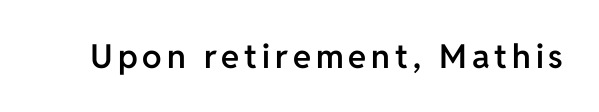
{"serif": "no", "italic": "no", "bold": "semi", "weight": "semibold", "width": "normal", "stroke_contrast": "low", "x_height": "medium", "monospaced": "no", "underline": "no", "glyph_px": 33}
